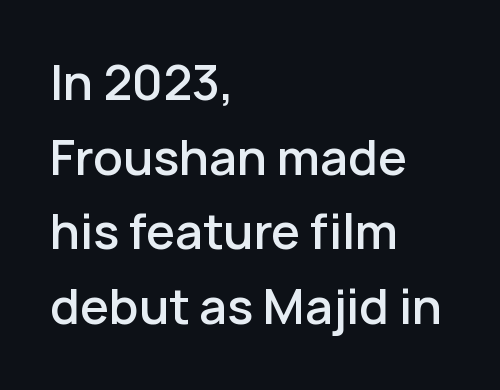
Q: Is the text bold? A: Semi-bold.
Q: Is the text italic (slanted)? A: No, it is upright.
Q: Is the typeface a serif or a sans-serif typeface? A: Sans-serif.
Q: Is the text underlined? A: No.
Q: How is the paragraph aligned? A: Left-aligned.
Q: Is the spacing between letters normal or unusually wide? A: Normal.
Q: Is the spacing between lines tight, normal or loose? A: Normal.
Q: Width (condensed, normal, or wide)? A: Normal.
Q: Stroke contrast? A: Low.
Q: x-height? A: Medium.
Q: Monospaced? A: No.
